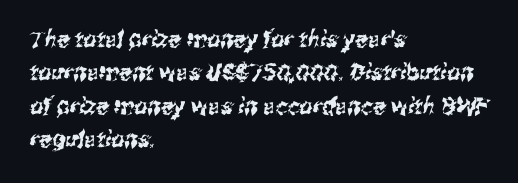
The foot of each line stays bare and open. Leading: standard. Horizontally, the lines are justified to the leading edge only. Tracking value appears to be zero — textbook default spacing.
